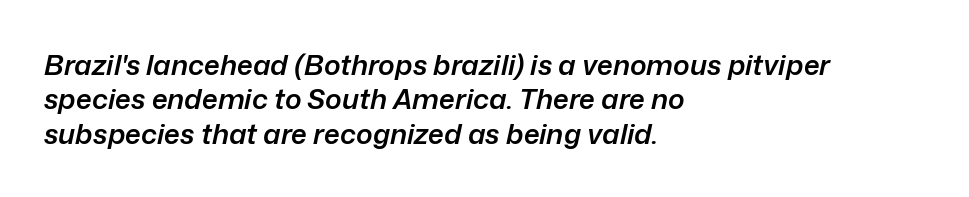
Q: Is the text bold? A: Semi-bold.
Q: Is the text italic (slanted)? A: Yes, it leans right by about 12 degrees.
Q: Is the text underlined? A: No.
Q: How is the paragraph aligned? A: Left-aligned.
Q: Is the spacing between letters normal or unusually wide? A: Normal.
Q: Width (condensed, normal, or wide)? A: Normal.
Q: Stroke contrast? A: Low.
Q: x-height? A: Medium.
Q: Monospaced? A: No.
